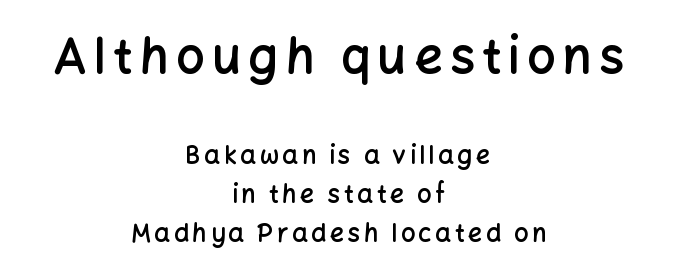
The image shows 50 px semibold sans-serif type, upright; set centered, normal line spacing (1.56x), not underlined; the first (top) block is 2.0x larger; low stroke contrast and a medium x-height.
